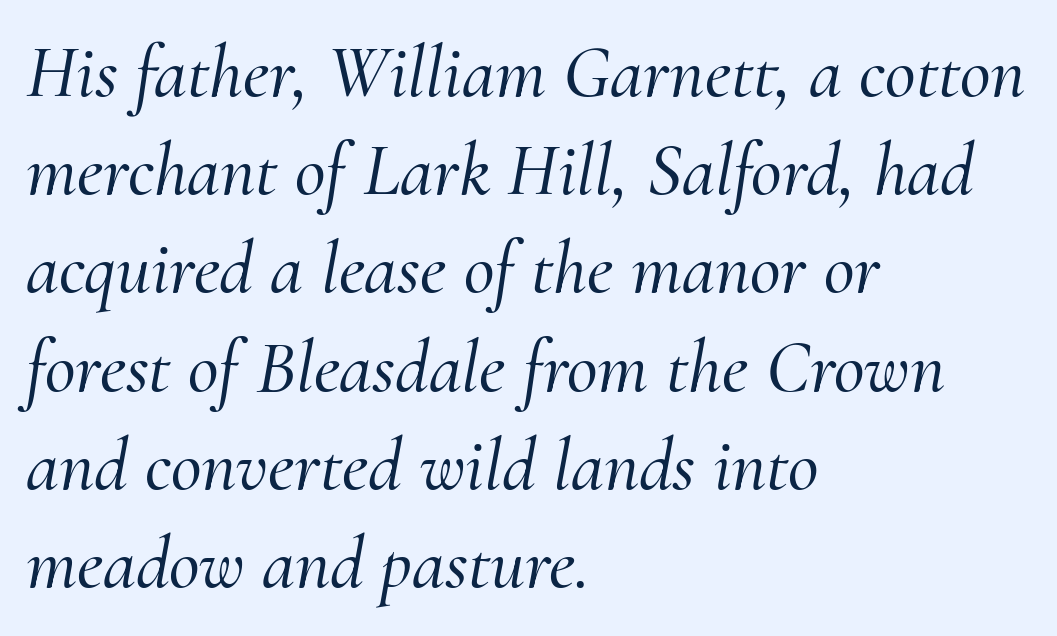
{"serif": "yes", "italic": "yes", "lean": "right", "slant_degrees": 10, "width": "normal", "stroke_contrast": "medium", "x_height": "small", "monospaced": "no", "underline": "no", "align": "left", "line_spacing": "normal", "line_spacing_ratio": 1.31, "letter_spacing": "normal", "letter_spacing_em": 0.0, "glyph_px": 75}
